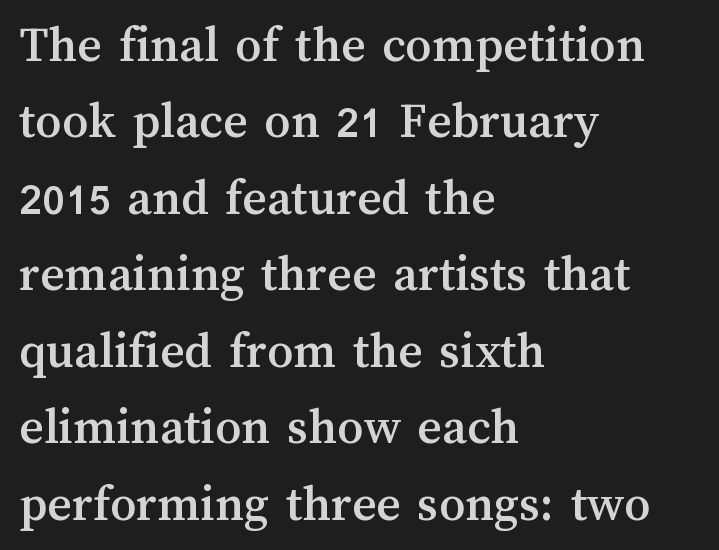
A typesetter would call this proportional, since set widths differ per character. The axis of the letterforms is exactly vertical. The rendering keeps characters at their native spacing. The strip under each line holds only bare page. The passage is arranged the way most books set body copy — flush left. Is there much room between lines? A standard amount, neither cramped nor airy.
